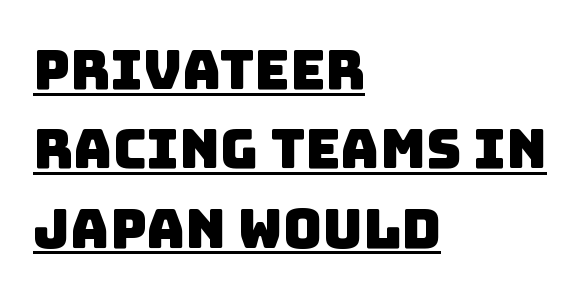
{"serif": "no", "width": "normal", "stroke_contrast": "low", "x_height": "large", "monospaced": "no", "underline": "yes", "align": "left", "line_spacing": "normal", "line_spacing_ratio": 1.47, "letter_spacing": "normal", "letter_spacing_em": 0.0, "glyph_px": 54}
